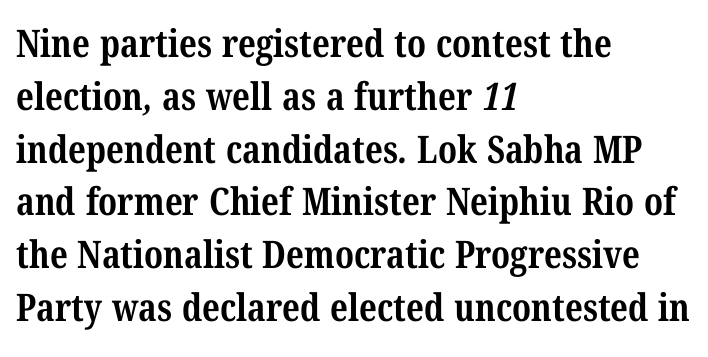
This rendering uses left alignment, leaving the right contour irregular. Here the designer chose a conventional face with non-uniform glyph widths. Every letter is thick-stroked: bold, no question. The block of text has a typical density, with ordinary space between rows.
